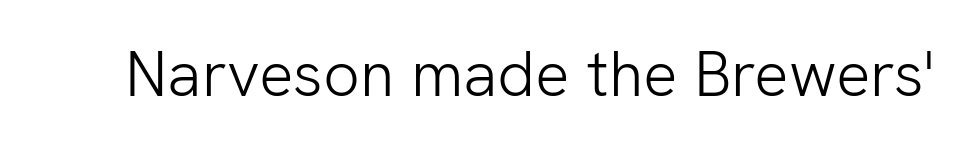
The image shows 64 px light sans-serif type, upright; set normal letter spacing, not underlined; low stroke contrast and a medium x-height.
